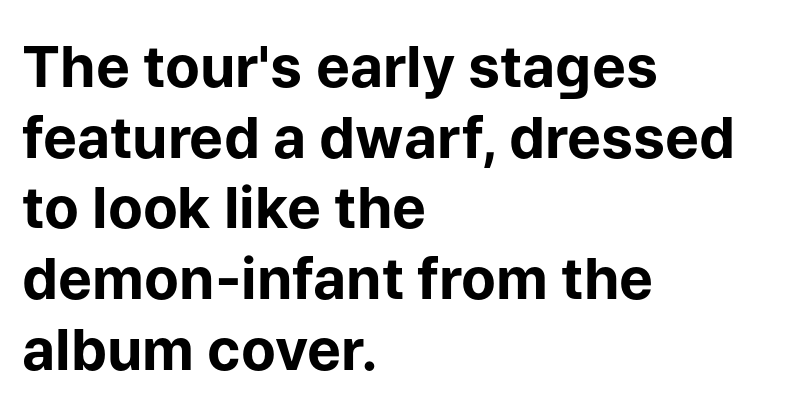
Q: Is the text bold? A: Yes.
Q: Is the text italic (slanted)? A: No, it is upright.
Q: Is the typeface a serif or a sans-serif typeface? A: Sans-serif.
Q: Is the text underlined? A: No.
Q: How is the paragraph aligned? A: Left-aligned.
Q: Is the spacing between letters normal or unusually wide? A: Normal.
Q: Width (condensed, normal, or wide)? A: Normal.
Q: Stroke contrast? A: Low.
Q: x-height? A: Medium.
Q: Monospaced? A: No.
